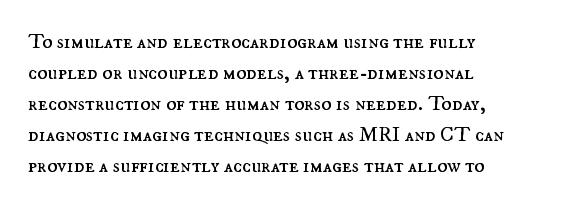
The image shows 21 px text type, upright; set left-aligned, normal line spacing (1.48x), normal letter spacing, not underlined.
